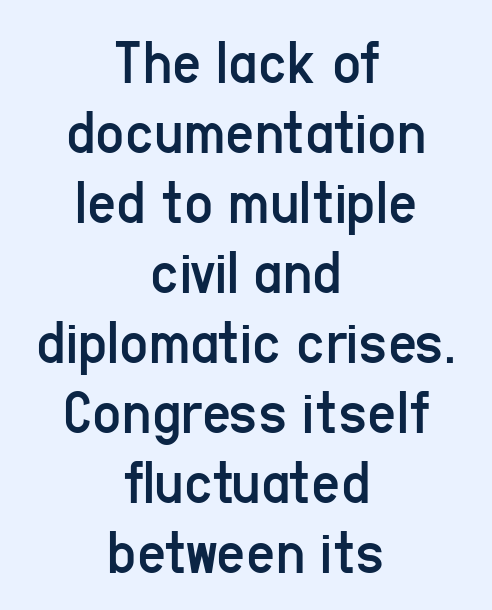
These lines are rendered in a variable-pitch font. The zone under the glyphs is completely vacant. If you folded the block vertically in half, each line would mirror itself in length. Is the stroke heavy? The answer is a plain regular-or-lighter. Each word holds together tightly as a unit, with standard inter-letter gaps.
